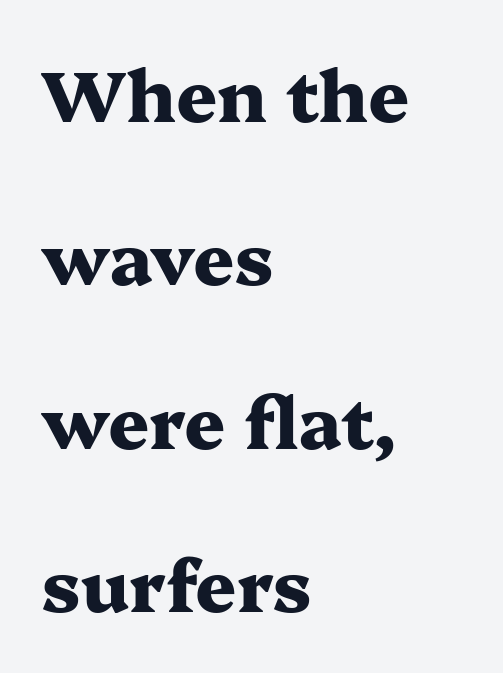
Q: Is the text bold? A: Yes.
Q: Is the text italic (slanted)? A: No, it is upright.
Q: Is the typeface a serif or a sans-serif typeface? A: Serif.
Q: Is the text underlined? A: No.
Q: How is the paragraph aligned? A: Left-aligned.
Q: Is the spacing between letters normal or unusually wide? A: Normal.
Q: Is the spacing between lines tight, normal or loose? A: Loose.
Q: Width (condensed, normal, or wide)? A: Wide.
Q: Stroke contrast? A: Medium.
Q: x-height? A: Medium.
Q: Monospaced? A: No.
